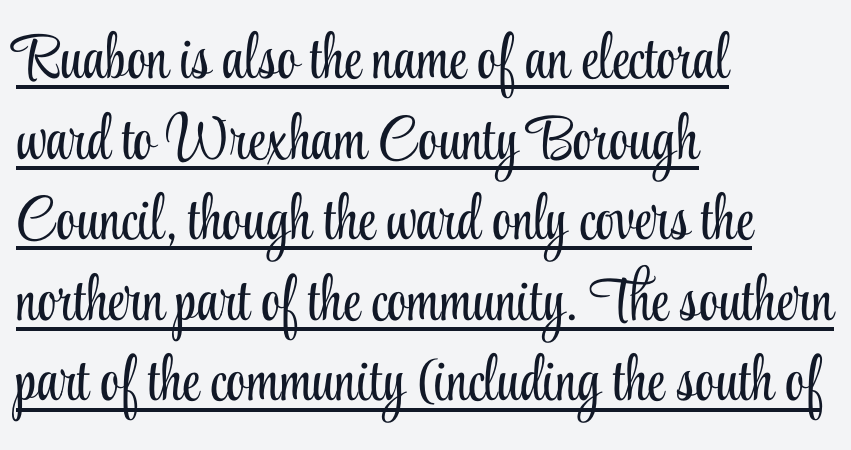
Q: Is the text bold? A: No.
Q: Is the text italic (slanted)? A: Yes.
Q: Is the typeface a serif or a sans-serif typeface? A: Serif.
Q: Is the text underlined? A: Yes.
Q: How is the paragraph aligned? A: Left-aligned.
Q: Is the spacing between letters normal or unusually wide? A: Normal.
Q: Is the spacing between lines tight, normal or loose? A: Normal.
Q: Width (condensed, normal, or wide)? A: Condensed.
Q: Stroke contrast? A: Low.
Q: x-height? A: Small.
Q: Monospaced? A: No.
